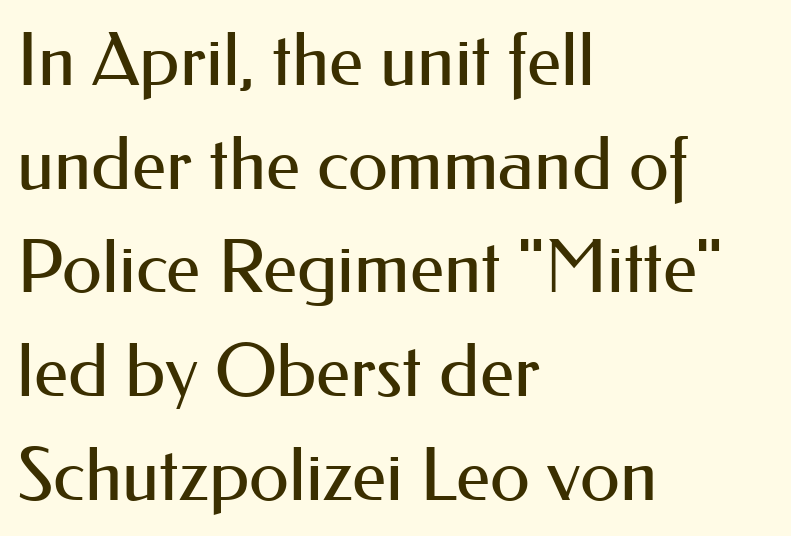
The image shows 73 px regular-weight sans-serif type, upright; set left-aligned, normal line spacing (1.42x), normal letter spacing, not underlined; medium stroke contrast and a small x-height.
